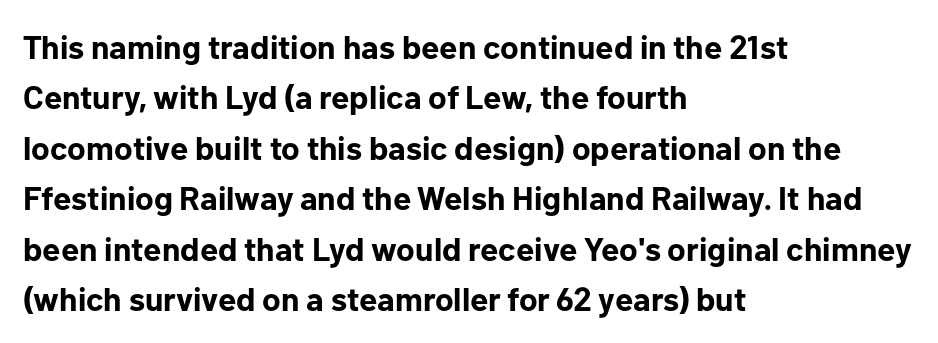
The image shows 33 px bold sans-serif type, upright; set left-aligned, normal line spacing (1.53x), normal letter spacing, not underlined; low stroke contrast and a medium x-height.
